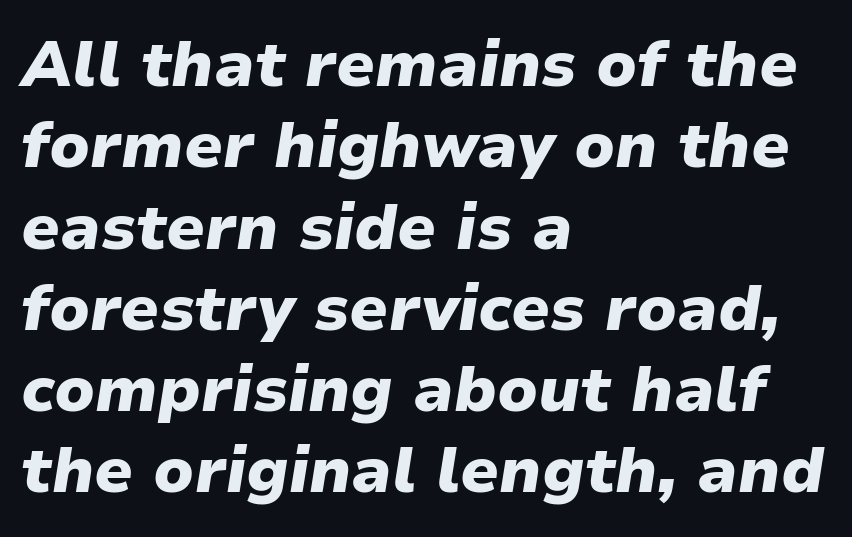
The image shows 64 px heavy type, italic (leaning right); set left-aligned, normal line spacing (1.27x), normal letter spacing, not underlined; low stroke contrast and a medium x-height.
